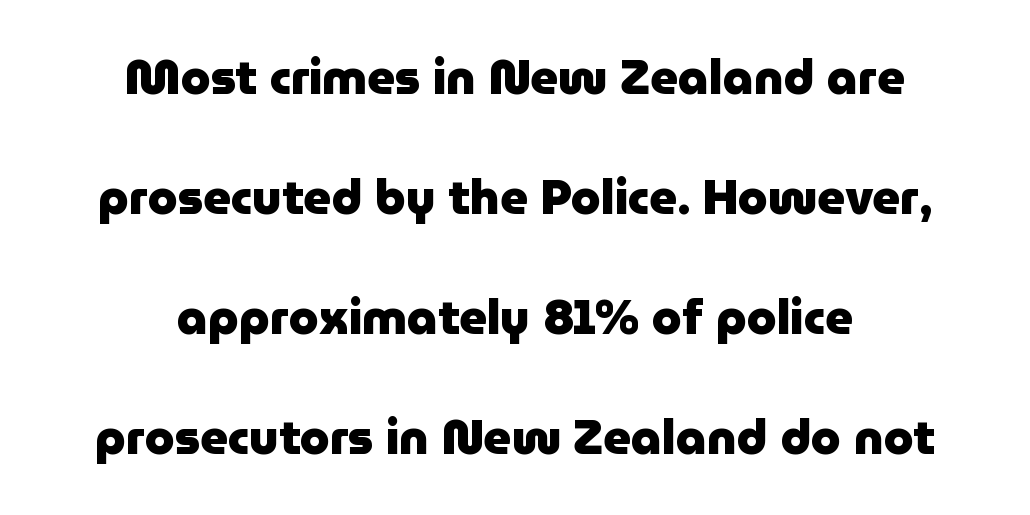
Tracking value appears to be zero — textbook default spacing. Notice how the stems are strictly vertical — no italics here. Looks like regular typesetting: each glyph gets only the width it needs. Loosely led — the rows are spread out.
